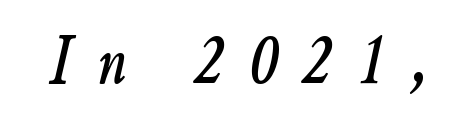
{"italic": "yes", "lean": "right", "slant_degrees": 9, "width": "condensed", "stroke_contrast": "low", "x_height": "small", "monospaced": "no", "underline": "no", "letter_spacing": "wide", "letter_spacing_em": 0.37, "glyph_px": 72}
